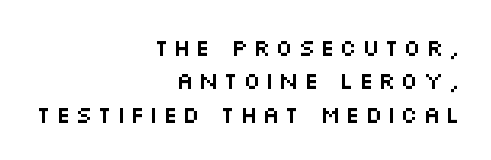
{"italic": "no", "underline": "no", "align": "right", "line_spacing": "normal", "line_spacing_ratio": 1.39, "glyph_px": 24}
